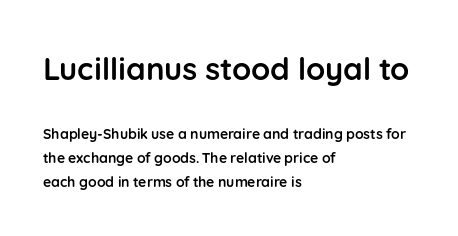
{"serif": "no", "italic": "no", "bold": "yes", "weight": "semibold", "width": "normal", "stroke_contrast": "low", "x_height": "medium", "monospaced": "no", "underline": "no", "align": "left", "line_spacing_ratio": 1.74, "letter_spacing": "normal", "letter_spacing_em": 0.0, "larger_block": "first", "size_ratio": 2.21, "glyph_px": 31}
